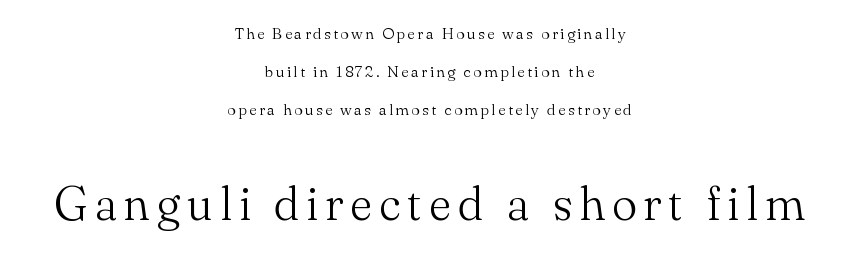
The image shows 47 px light serif type, upright; set centered, loose line spacing (2.36x), not underlined; the second (bottom) block is 2.94x larger; medium stroke contrast and a small x-height.
